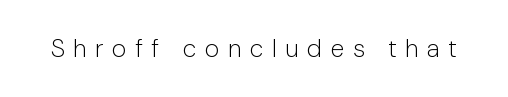
{"italic": "no", "bold": "no", "underline": "no", "letter_spacing": "wide", "letter_spacing_em": 0.34, "glyph_px": 25}
